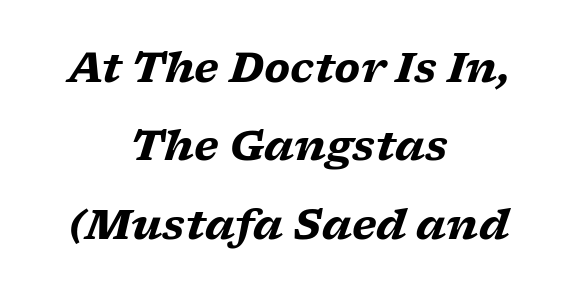
The image shows 41 px heavy, wide serif type, italic (leaning right); set centered, loose line spacing (1.91x), normal letter spacing, not underlined; low stroke contrast and a medium x-height.
